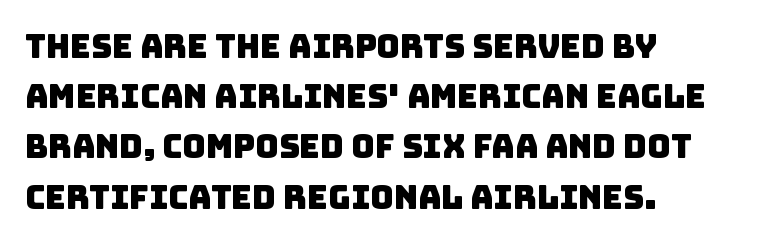
{"serif": "no", "width": "normal", "stroke_contrast": "low", "x_height": "large", "monospaced": "no", "underline": "no", "align": "left", "line_spacing": "normal", "line_spacing_ratio": 1.57, "letter_spacing": "normal", "letter_spacing_em": 0.0, "glyph_px": 32}
